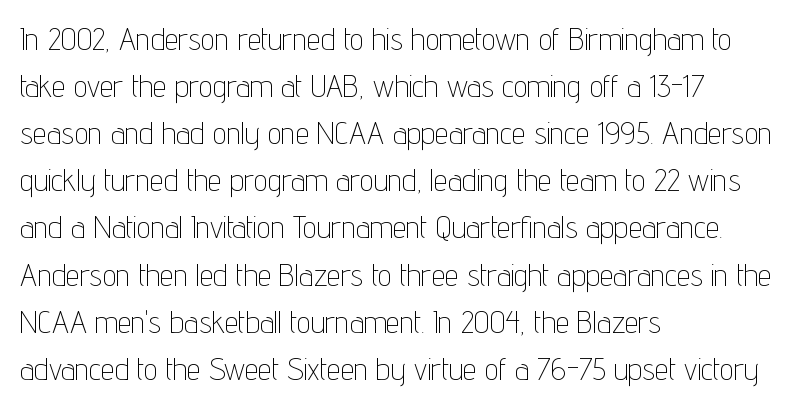
If you drew a line through each stem, it would be perfectly vertical. Note: no serifs on the glyphs. Here the designer chose a conventional face with non-uniform glyph widths. The passage shown is not underscored anywhere. Look at the tracking — it's just the regular setting, nothing added. Where is the straight margin? On the left.
